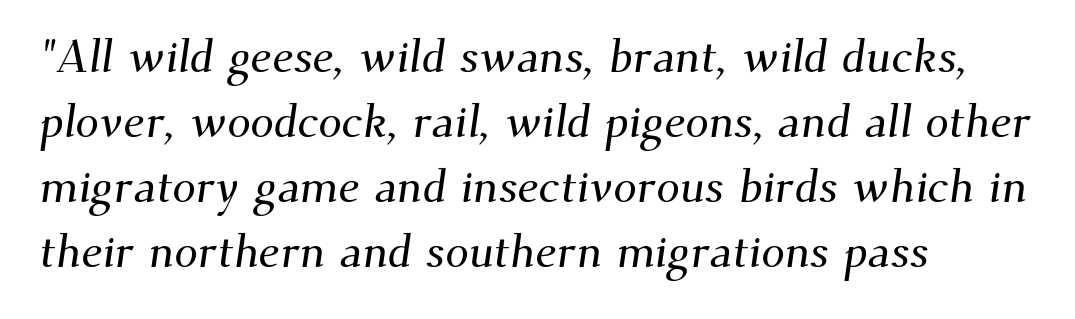
Q: Is the typeface a serif or a sans-serif typeface? A: Serif.
Q: Is the text underlined? A: No.
Q: How is the paragraph aligned? A: Left-aligned.
Q: Is the spacing between letters normal or unusually wide? A: Normal.
Q: Is the spacing between lines tight, normal or loose? A: Normal.
Q: Width (condensed, normal, or wide)? A: Normal.
Q: Stroke contrast? A: Medium.
Q: x-height? A: Small.
Q: Monospaced? A: No.
